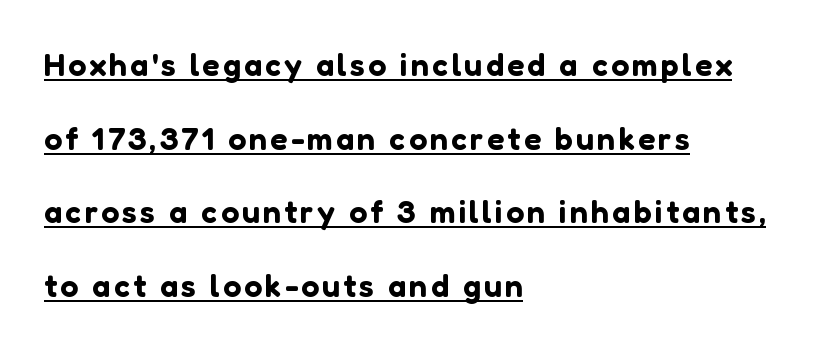
Q: Is the text italic (slanted)? A: No, it is upright.
Q: Is the typeface a serif or a sans-serif typeface? A: Sans-serif.
Q: Is the text underlined? A: Yes.
Q: How is the paragraph aligned? A: Left-aligned.
Q: Is the spacing between lines tight, normal or loose? A: Loose.
Q: Width (condensed, normal, or wide)? A: Normal.
Q: Stroke contrast? A: Low.
Q: x-height? A: Medium.
Q: Monospaced? A: No.
